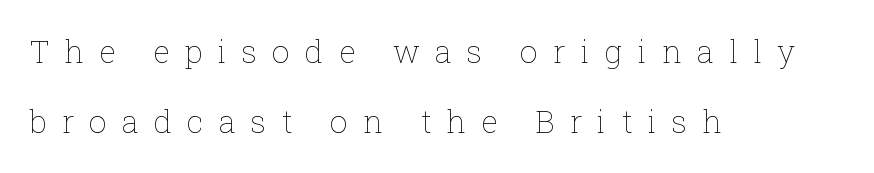
{"italic": "no", "bold": "no", "weight": "thin", "width": "normal", "stroke_contrast": "low", "x_height": "medium", "monospaced": "no", "underline": "no", "align": "left", "line_spacing": "loose", "line_spacing_ratio": 2.27, "letter_spacing": "wide", "letter_spacing_em": 0.49, "glyph_px": 31}
